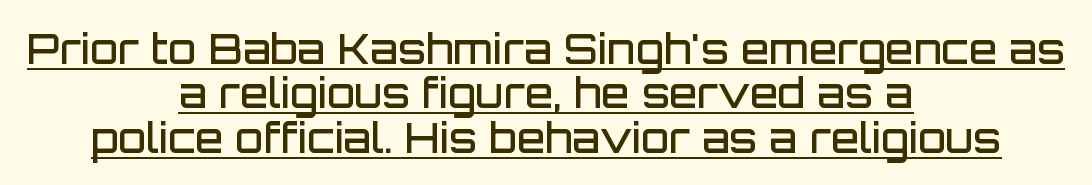
{"serif": "no", "italic": "no", "bold": "semi", "weight": "semibold", "width": "normal", "stroke_contrast": "low", "x_height": "large", "monospaced": "no", "underline": "yes", "align": "center", "line_spacing": "tight", "line_spacing_ratio": 1.08, "letter_spacing": "normal", "letter_spacing_em": 0.0, "glyph_px": 41}
